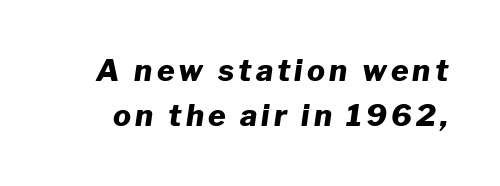
Each row of text sits above clean, open space. This sample has the flowing, uneven cadence of proportional lettering. The designer left line spacing at the default. The whole block is typeset with a tilt. Is the type bold? Yes — the strokes are clearly thick and heavy.
